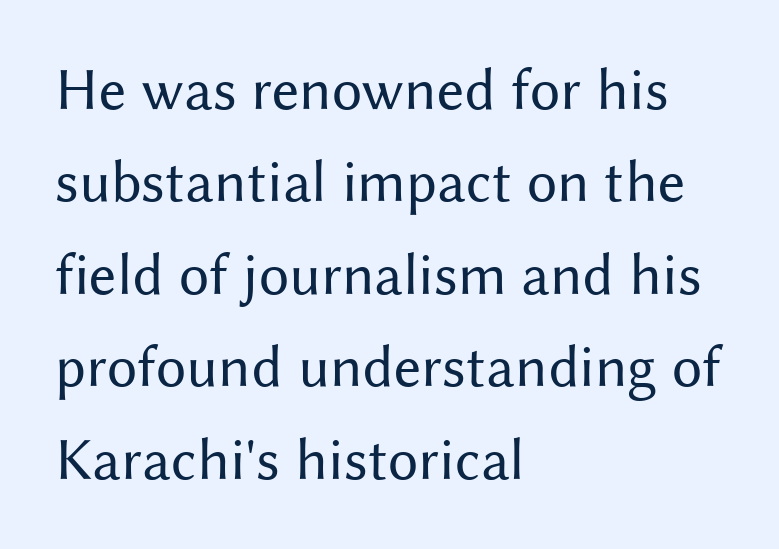
{"serif": "no", "italic": "no", "bold": "no", "weight": "regular", "width": "normal", "stroke_contrast": "medium", "x_height": "medium", "monospaced": "no", "underline": "no", "align": "left", "line_spacing": "normal", "line_spacing_ratio": 1.54, "letter_spacing": "normal", "letter_spacing_em": 0.0, "glyph_px": 60}
